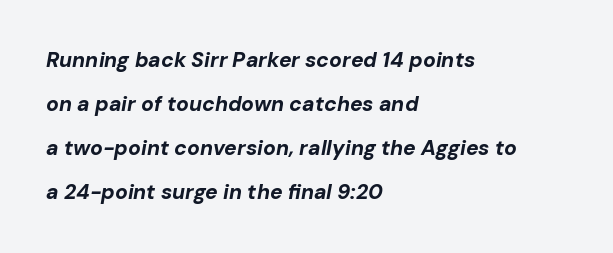
Q: Is the text bold? A: Yes.
Q: Is the text italic (slanted)? A: Yes, it leans right by about 10 degrees.
Q: Is the text underlined? A: No.
Q: How is the paragraph aligned? A: Left-aligned.
Q: Is the spacing between letters normal or unusually wide? A: Normal.
Q: Is the spacing between lines tight, normal or loose? A: Loose.
